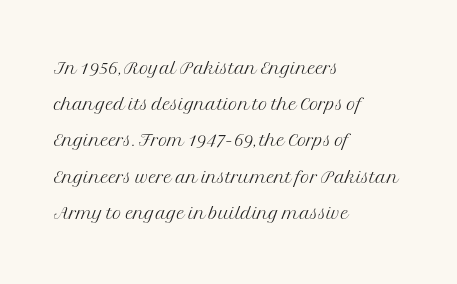
The image shows 25 px text type; set left-aligned, normal line spacing (1.45x), normal letter spacing, not underlined.
